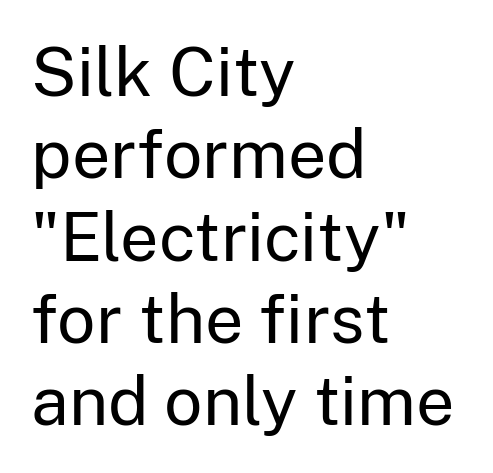
Q: Is the text bold? A: No.
Q: Is the text italic (slanted)? A: No, it is upright.
Q: Is the typeface a serif or a sans-serif typeface? A: Sans-serif.
Q: Is the text underlined? A: No.
Q: How is the paragraph aligned? A: Left-aligned.
Q: Is the spacing between letters normal or unusually wide? A: Normal.
Q: Width (condensed, normal, or wide)? A: Normal.
Q: Stroke contrast? A: Low.
Q: x-height? A: Medium.
Q: Monospaced? A: No.
